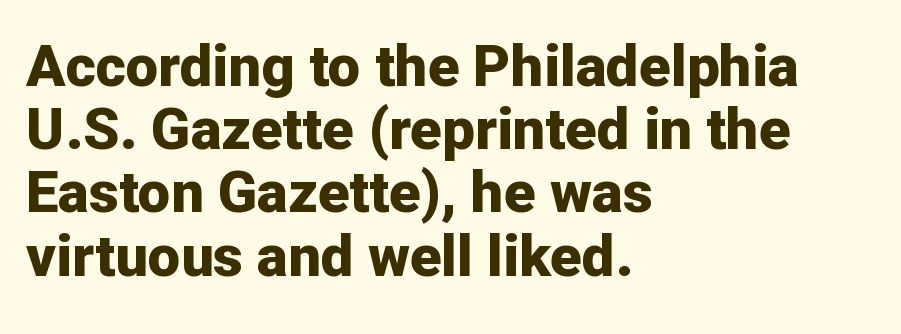
The letters stand straight up with perfectly vertical stems. Does extra space separate the letters? No, they use regular spacing. How would I describe the line gaps? Narrow and economical. Has an underline been added? It has not. Reading down the block, your eye returns to a fixed left position each line.
